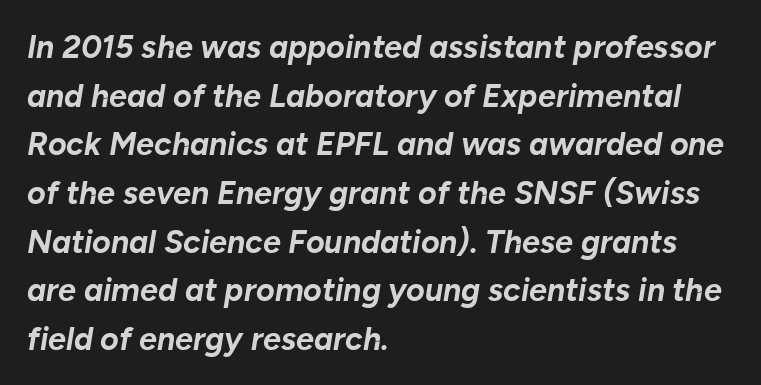
What's the leading like? Ordinary, nothing unusual. Beneath every word, the page is bare. Designer's note — italics engaged. You could not count columns in this text — the font is proportionally spaced. A full-strength bold gives these letters their thick strokes.
